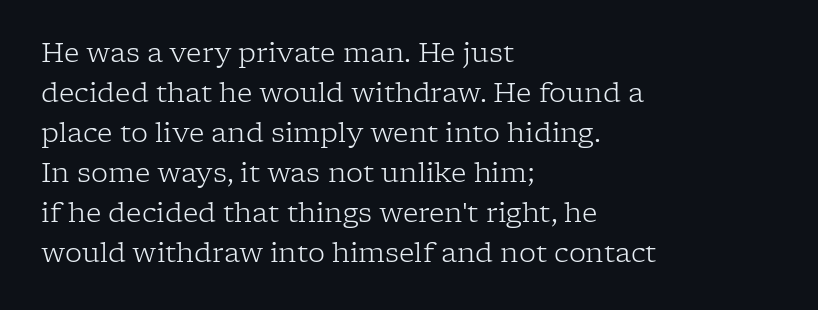
Italic: no, the glyphs are upright roman. Observe the ordinary spacing: letters are neighbours, not strangers. Line spacing here is normal. The zone under the glyphs is completely vacant. These lines stack with their left ends in a neat column.
